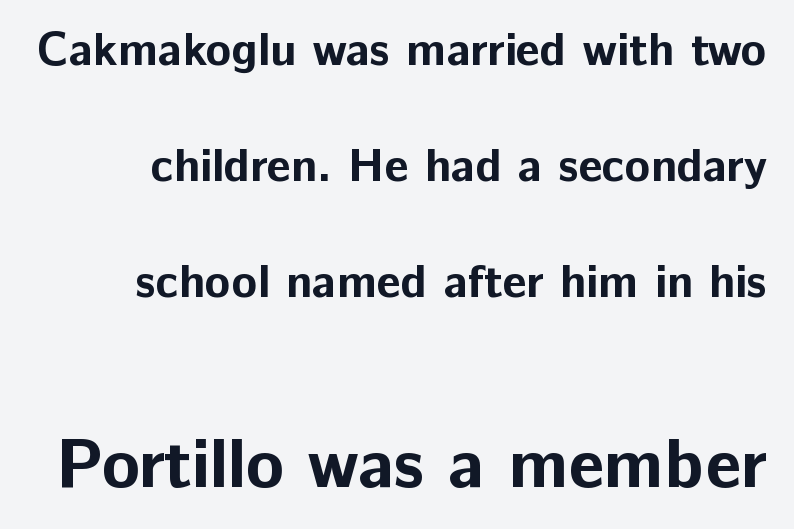
Q: Is the text bold? A: Yes.
Q: Is the text italic (slanted)? A: No, it is upright.
Q: Is the typeface a serif or a sans-serif typeface? A: Sans-serif.
Q: Is the text underlined? A: No.
Q: Is the spacing between letters normal or unusually wide? A: Normal.
Q: Is the spacing between lines tight, normal or loose? A: Loose.
Q: Which block of text is set in a larger size, the first (top) or the second (bottom)? A: The second (bottom) one.
Q: Width (condensed, normal, or wide)? A: Normal.
Q: Stroke contrast? A: Low.
Q: x-height? A: Medium.
Q: Monospaced? A: No.
